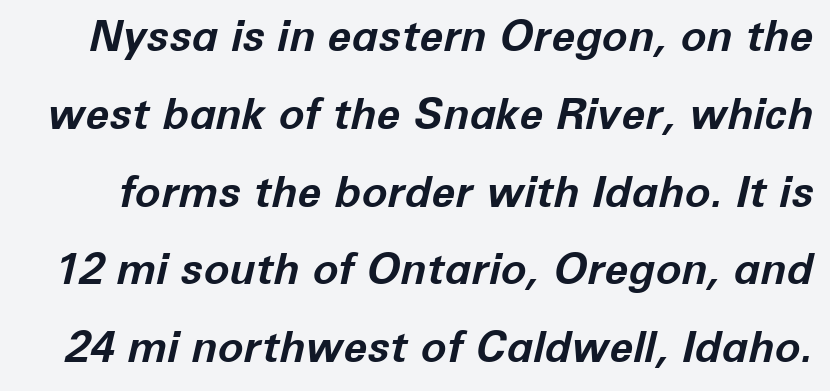
The image shows 43 px bold type, italic (leaning right); set line spacing 1.81x, normal letter spacing, not underlined; low stroke contrast and a medium x-height.
